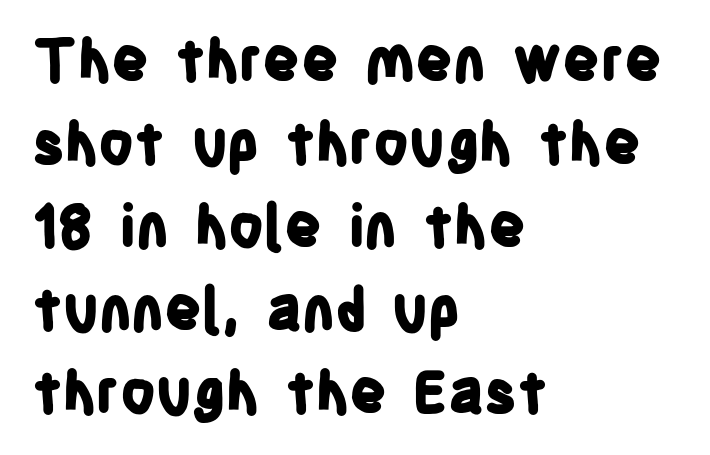
Characters follow at the spacing the type designer built in. Casual observation: everything's shoved over to the left. The passage shown is not underscored anywhere. A sans-serif font was chosen for this passage. Here the designer chose a conventional face with non-uniform glyph widths. Whoever set this chose a conventional vertical rhythm.
